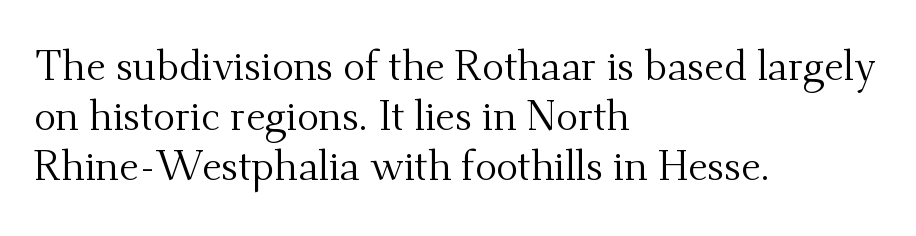
The letters stand straight up with perfectly vertical stems. If you drew a ruler down the left edge, every line would touch it. Proportional: the letters do not fall into vertical columns. There is no visible air inserted between adjacent glyphs. The string is rendered with underlining switched off. Think standard paragraph weight, or any step lighter than that.
